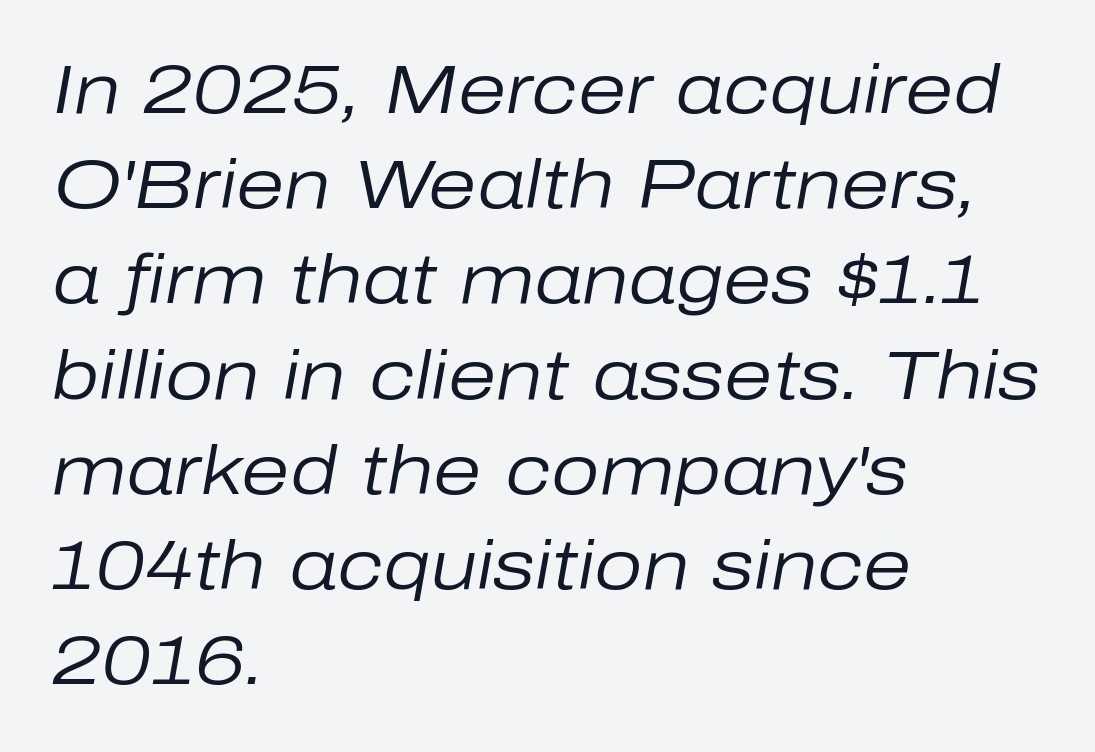
{"italic": "yes", "lean": "right", "slant_degrees": 10, "bold": "no", "weight": "regular", "width": "normal", "stroke_contrast": "low", "x_height": "medium", "monospaced": "no", "underline": "no", "align": "left", "line_spacing": "normal", "line_spacing_ratio": 1.38, "letter_spacing": "normal", "letter_spacing_em": 0.0, "glyph_px": 69}
